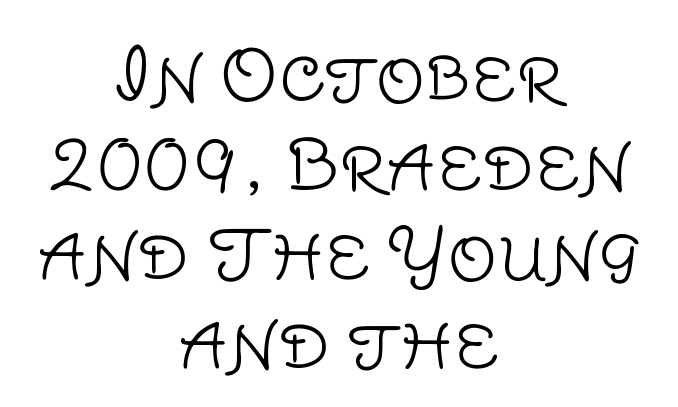
Underline: absent. Nobody touched the tracking dial on this one. Horizontal bands of white between lines are of average thickness. Is the type heavy? It reads as light-to-regular instead. A centered setting, common on invitations and titles, is used for this passage.
